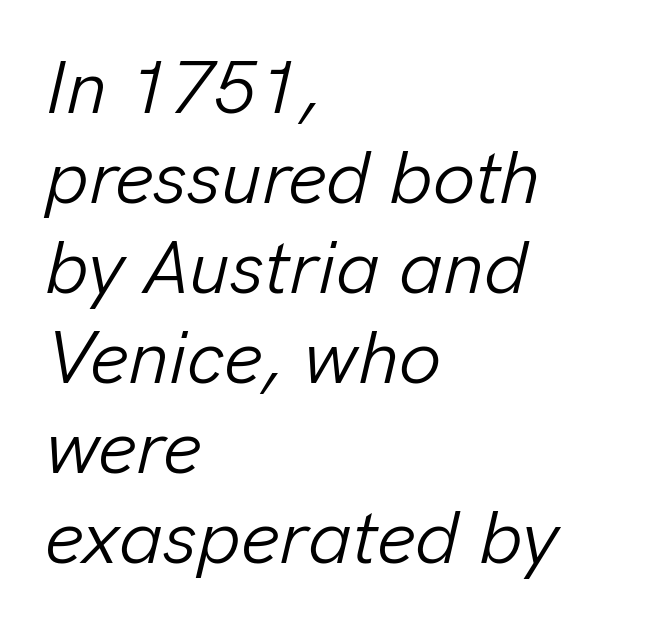
The image shows 75 px light type, italic (leaning right); set left-aligned, line spacing 1.2x, normal letter spacing, not underlined; low stroke contrast and a medium x-height.
